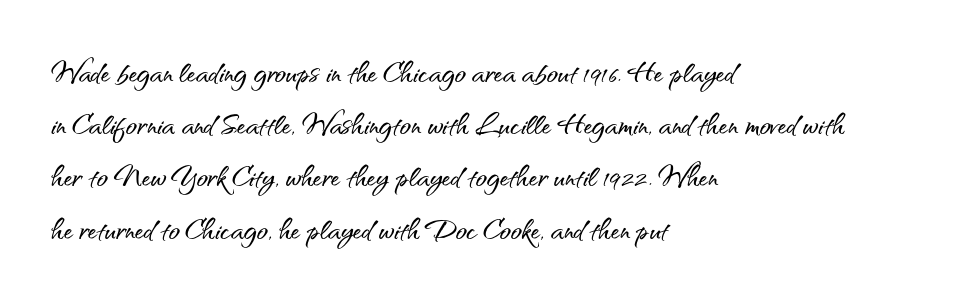
The image shows 37 px sans-serif type; set left-aligned, normal line spacing (1.41x), normal letter spacing, not underlined; medium stroke contrast and a small x-height.
